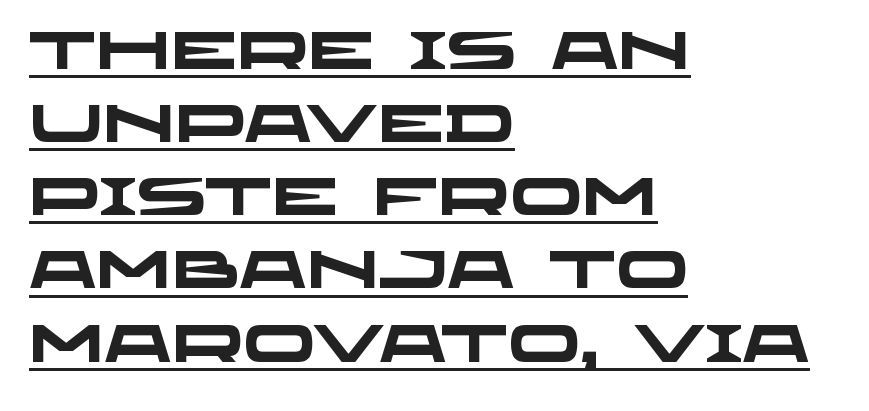
The image shows 53 px heavy, wide sans-serif type; set left-aligned, normal line spacing (1.38x), normal letter spacing, underlined; low stroke contrast and a large x-height.
